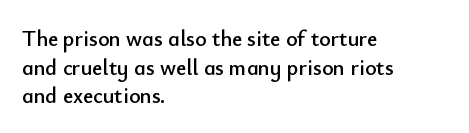
{"italic": "no", "underline": "no", "align": "left", "line_spacing": "normal", "line_spacing_ratio": 1.3, "letter_spacing": "normal", "letter_spacing_em": 0.0, "glyph_px": 22}
